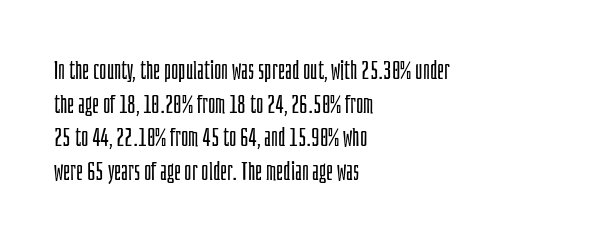
Honestly, there is no underline to notice here at all. When letters stand straight like this, we call the style roman or upright. The passage shown stacks its lines at a standard gap. Horizontal alignment here is leftward, the default for most running prose. Ink coverage per letter is moderate at most.
